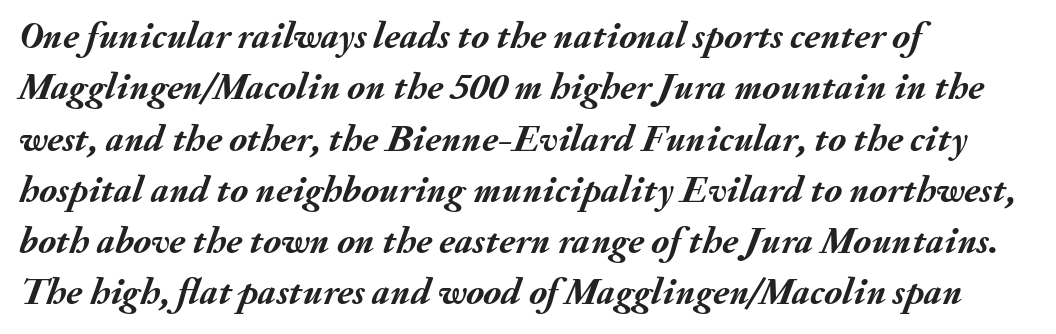
What weight is shown? A full bold with thick strokes. Yep, that's italic — everything's leaning. Is this a fixed-width face? No — the glyphs have proportional, varying widths. Standard letterfit; no display-style spreading of the glyphs. These lines stack with their left ends in a neat column. Decoration check: the copy has no underline.
